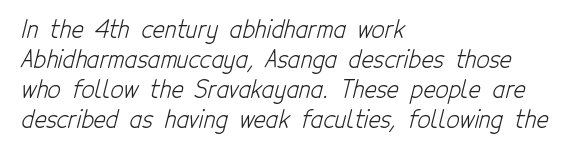
The image shows 23 px text type; set left-aligned, normal line spacing (1.31x), normal letter spacing, not underlined.
